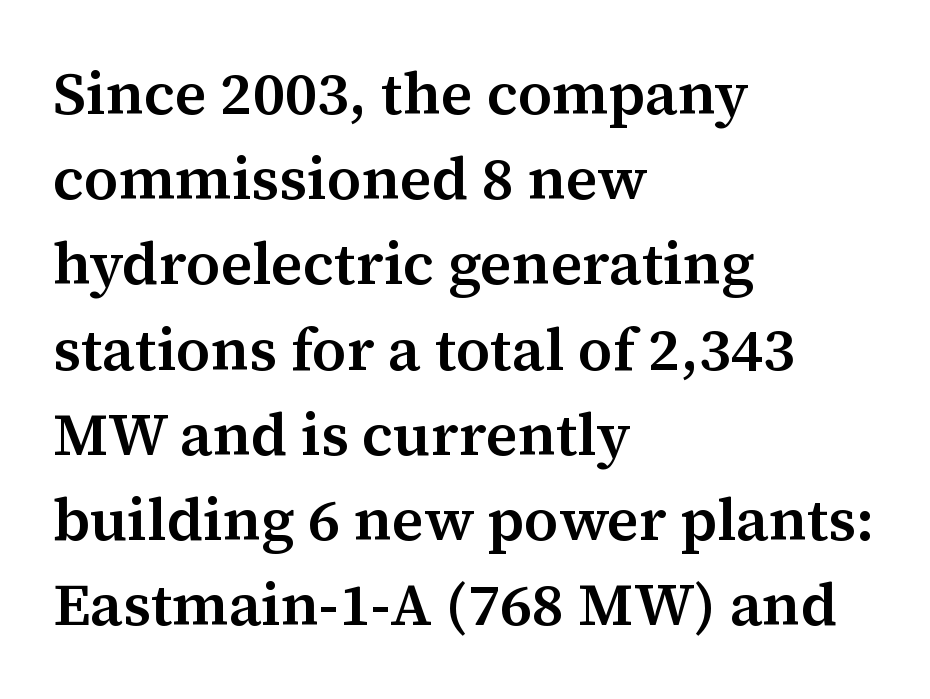
Q: Is the text bold? A: Semi-bold.
Q: Is the text italic (slanted)? A: No, it is upright.
Q: Is the typeface a serif or a sans-serif typeface? A: Serif.
Q: Is the text underlined? A: No.
Q: How is the paragraph aligned? A: Left-aligned.
Q: Is the spacing between letters normal or unusually wide? A: Normal.
Q: Is the spacing between lines tight, normal or loose? A: Normal.
Q: Width (condensed, normal, or wide)? A: Normal.
Q: Stroke contrast? A: Medium.
Q: x-height? A: Medium.
Q: Monospaced? A: No.
